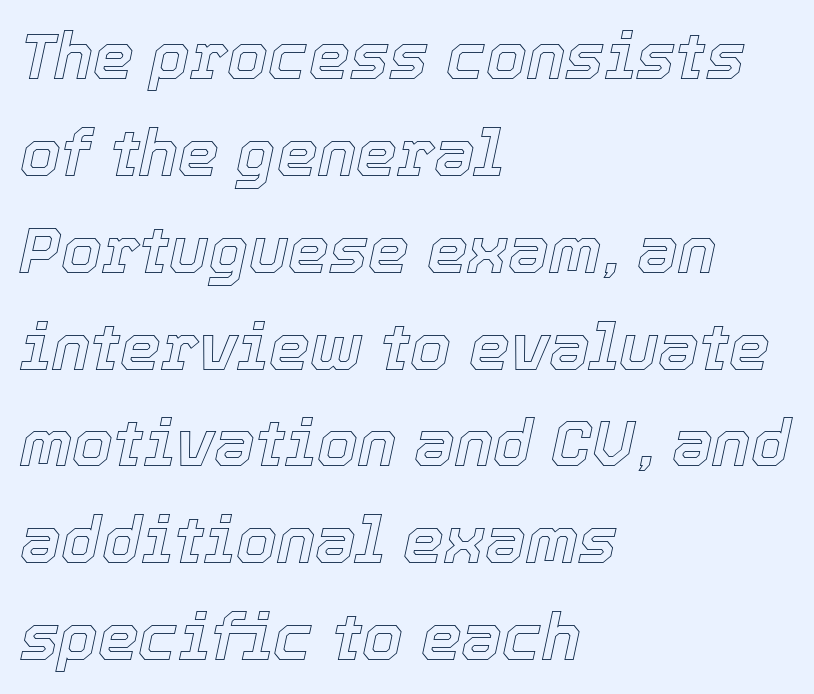
{"italic": "yes", "lean": "right", "slant_degrees": 12, "width": "normal", "x_height": "medium", "monospaced": "no", "underline": "no", "align": "left", "line_spacing": "normal", "line_spacing_ratio": 1.49, "letter_spacing": "normal", "letter_spacing_em": 0.0, "glyph_px": 65}
